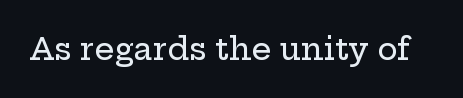
Q: Is the text italic (slanted)? A: No, it is upright.
Q: Is the typeface a serif or a sans-serif typeface? A: Serif.
Q: Is the text underlined? A: No.
Q: Is the spacing between letters normal or unusually wide? A: Normal.
Q: Width (condensed, normal, or wide)? A: Wide.
Q: Stroke contrast? A: Low.
Q: x-height? A: Medium.
Q: Monospaced? A: No.
